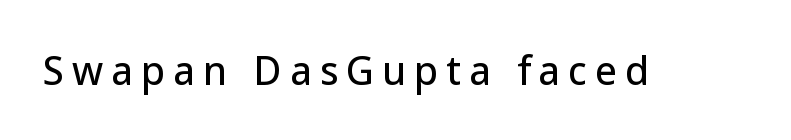
The image shows 39 px sans-serif type, upright; set unusually wide letter spacing (+0.2 em), not underlined; low stroke contrast and a medium x-height.
